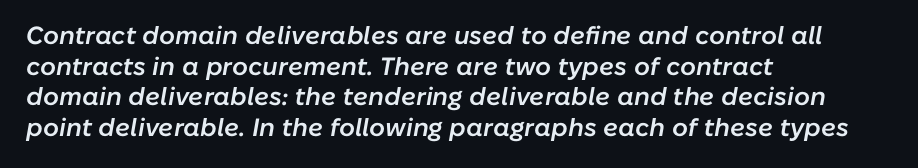
Q: Is the text bold? A: Semi-bold.
Q: Is the text italic (slanted)? A: Yes, it leans right by about 10 degrees.
Q: Is the text underlined? A: No.
Q: How is the paragraph aligned? A: Left-aligned.
Q: Is the spacing between letters normal or unusually wide? A: Normal.
